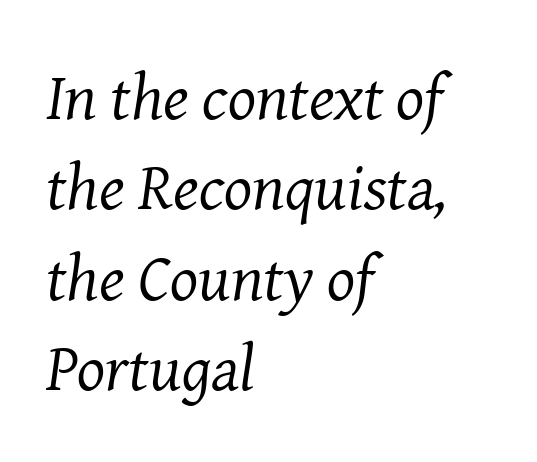
The image shows 66 px regular-weight serif type, italic (leaning right); set left-aligned, normal line spacing (1.37x), normal letter spacing, not underlined; medium stroke contrast and a medium x-height.
